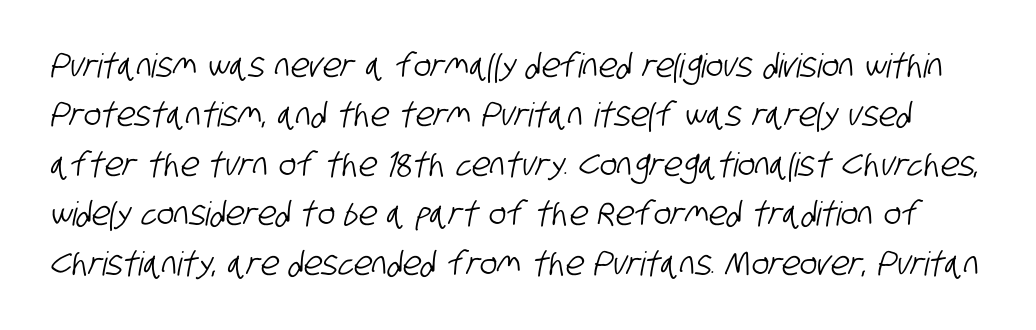
The image shows 33 px condensed sans-serif type; set normal line spacing (1.5x), normal letter spacing, not underlined; low stroke contrast and a large x-height.
